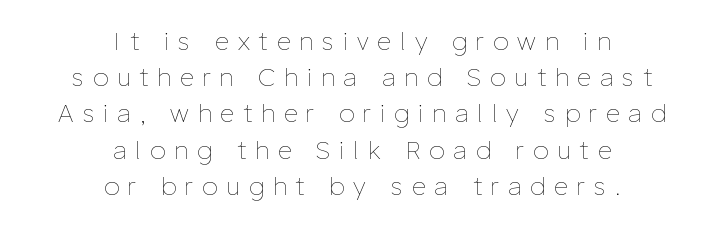
Is there much room between lines? A standard amount, neither cramped nor airy. Underlining? Definitely not there. Stems here are at most as thick as an everyday book face. Typeset on center — no edge is straight. This sample uses an upright cut, with every glyph sitting square on the baseline.
